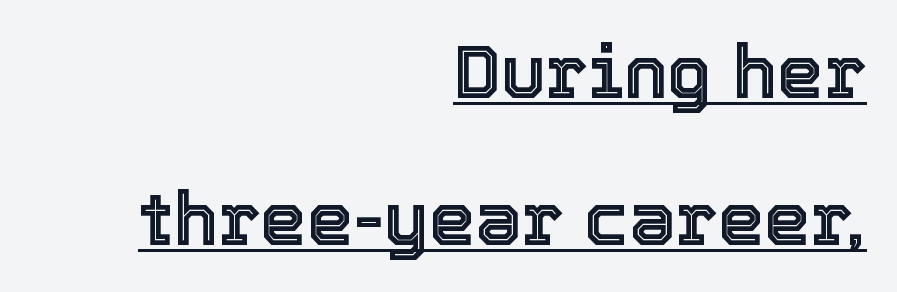
Q: Is the text italic (slanted)? A: No, it is upright.
Q: Is the text underlined? A: Yes.
Q: How is the paragraph aligned? A: Right-aligned.
Q: Is the spacing between letters normal or unusually wide? A: Normal.
Q: Is the spacing between lines tight, normal or loose? A: Loose.
Q: Width (condensed, normal, or wide)? A: Normal.
Q: x-height? A: Medium.
Q: Monospaced? A: No.
